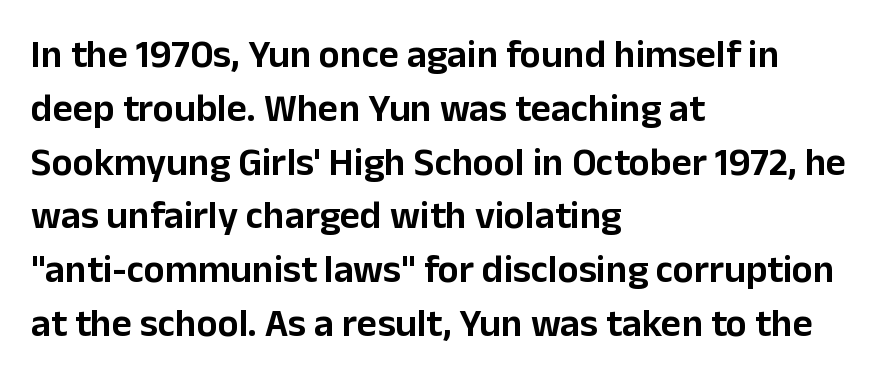
This sample uses a sans-serif face. Short note: letters normally spaced. The letters stand straight up with perfectly vertical stems. Honestly, the row spacing looks completely unremarkable.
